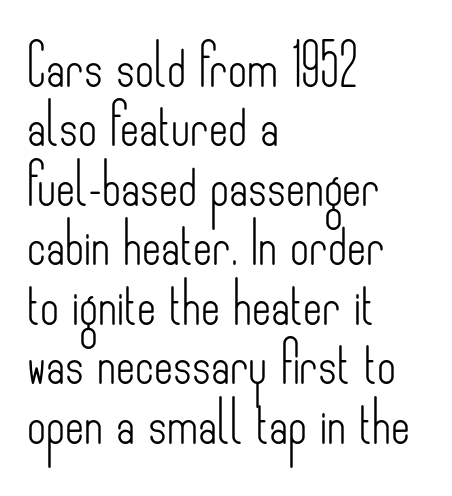
Anything drawn beneath the words? Only blank space. Stems and bowls with no extra thickness — not bold. The gaps between neighbouring characters are ordinary and unremarkable. A typesetter would call this proportional, since set widths differ per character. Nope, no serifs anywhere on these letters. The ragged edge is on the right, which tells us the setting is flush left.
